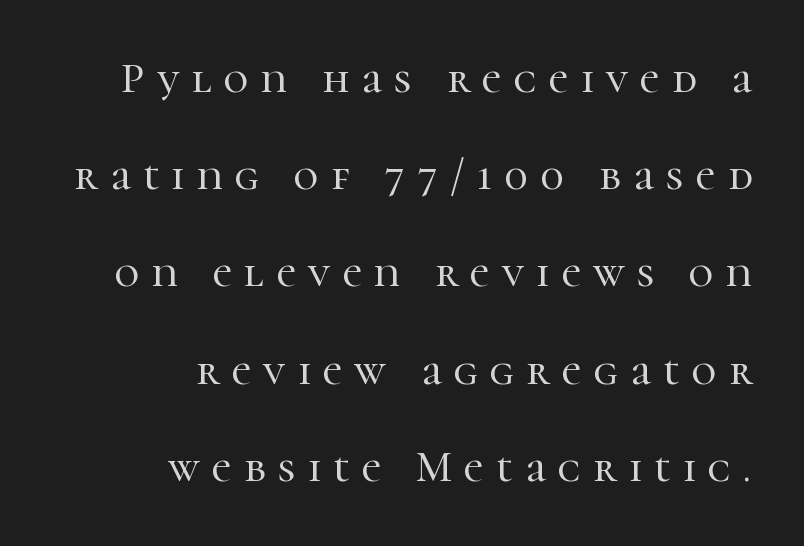
Reading down the column, the eye jumps a long way to each next line. This sample is right-justified, so line beginnings fall wherever the words allow. The area under the type is left untouched. Students, note that the glyphs here are deliberately spaced far apart. The rendering shows small feet on the letterforms — a serif design.
